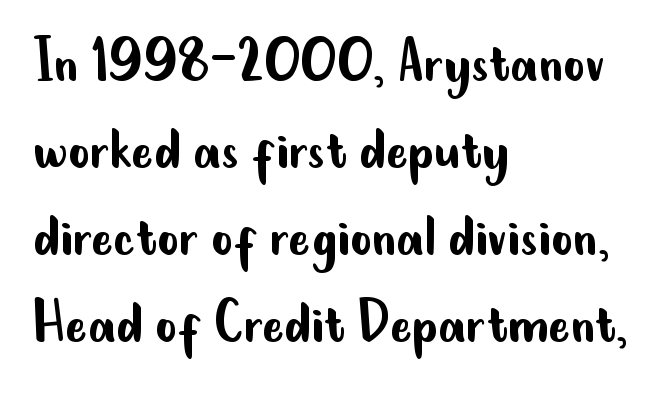
{"serif": "no", "italic": "no", "bold": "no", "weight": "regular", "width": "condensed", "stroke_contrast": "low", "x_height": "small", "monospaced": "no", "underline": "no", "align": "left", "line_spacing": "normal", "line_spacing_ratio": 1.32, "letter_spacing": "normal", "letter_spacing_em": 0.0, "glyph_px": 66}
